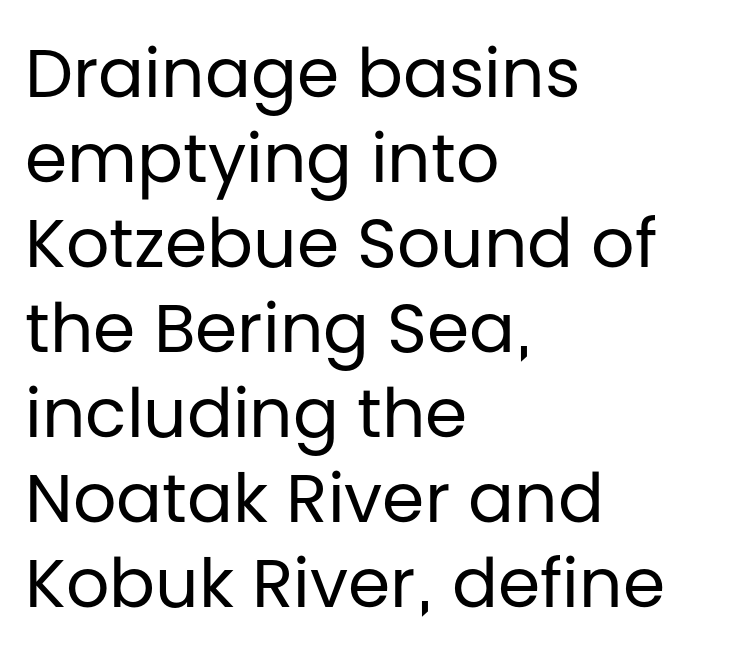
The image shows 68 px regular-weight sans-serif type, upright; set left-aligned, normal line spacing (1.25x), normal letter spacing, not underlined; low stroke contrast and a large x-height.
